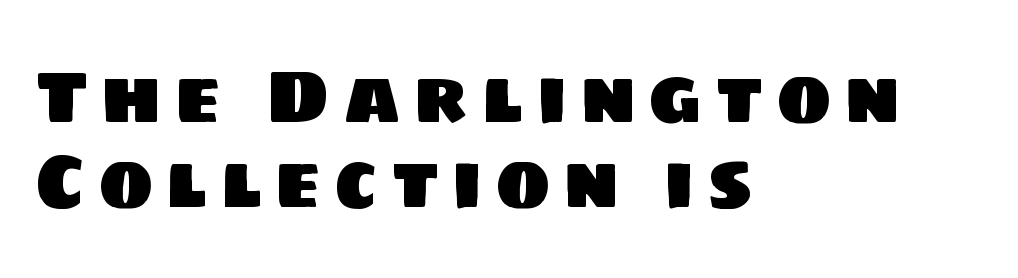
Q: Is the typeface a serif or a sans-serif typeface? A: Sans-serif.
Q: Is the text underlined? A: No.
Q: How is the paragraph aligned? A: Left-aligned.
Q: Is the spacing between lines tight, normal or loose? A: Tight.
Q: Width (condensed, normal, or wide)? A: Normal.
Q: Stroke contrast? A: Low.
Q: x-height? A: Large.
Q: Monospaced? A: No.
